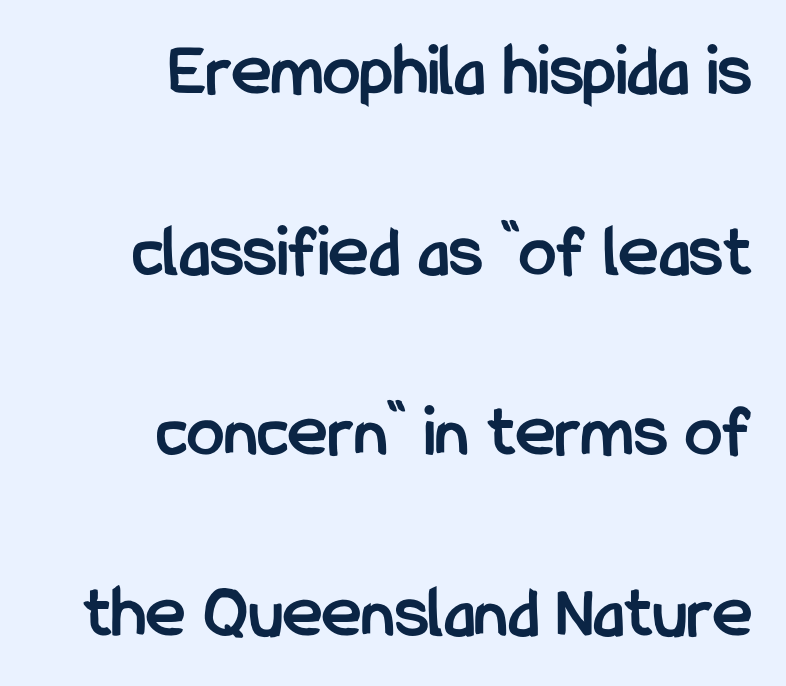
The image shows 75 px semibold, condensed sans-serif type, upright; set right-aligned, loose line spacing (2.41x), normal letter spacing, not underlined; low stroke contrast and a medium x-height.
